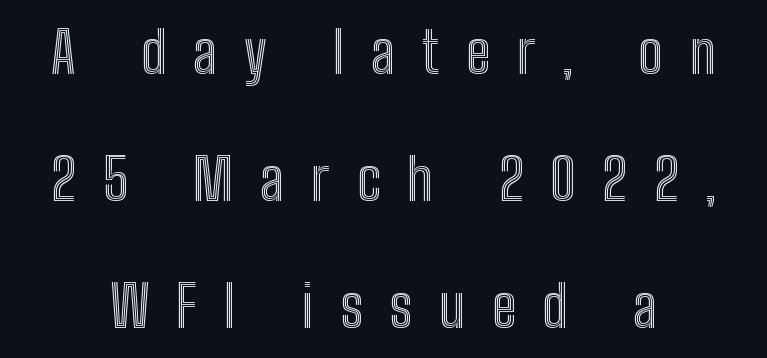
The image shows 58 px condensed type, upright; set loose line spacing (2.19x), unusually wide letter spacing (+0.46 em), not underlined; a medium x-height.
